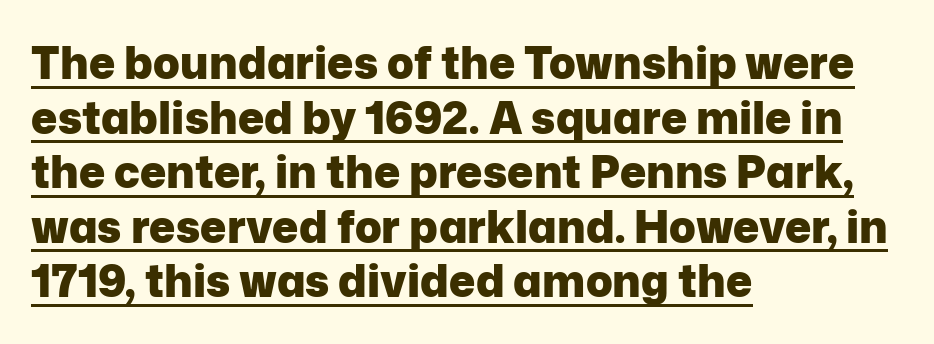
The image shows 44 px heavy sans-serif type, upright; set left-aligned, line spacing 1.24x, normal letter spacing, underlined; low stroke contrast and a medium x-height.
